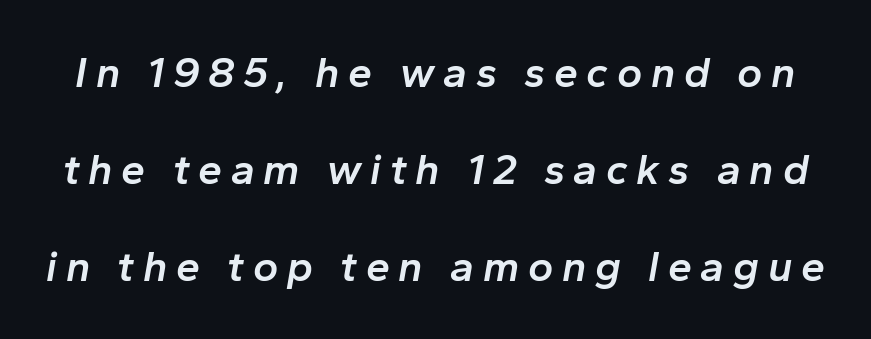
The image shows 43 px semibold type, italic (leaning right); set loose line spacing (2.26x), unusually wide letter spacing (+0.2 em), not underlined; low stroke contrast and a medium x-height.
